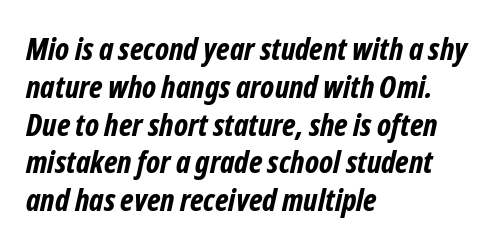
The image shows 31 px bold, condensed sans-serif type; set left-aligned, line spacing 1.22x, normal letter spacing, not underlined; low stroke contrast and a medium x-height.
